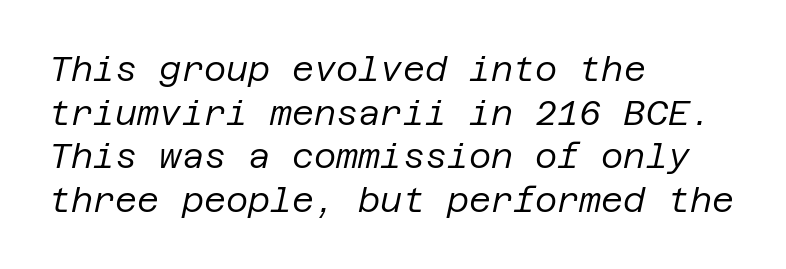
Q: Is the text bold? A: No.
Q: Is the text italic (slanted)? A: Yes, it leans right by about 12 degrees.
Q: Is the text underlined? A: No.
Q: How is the paragraph aligned? A: Left-aligned.
Q: Is the spacing between letters normal or unusually wide? A: Normal.
Q: Is the spacing between lines tight, normal or loose? A: Normal.
Q: Width (condensed, normal, or wide)? A: Normal.
Q: Stroke contrast? A: Low.
Q: x-height? A: Large.
